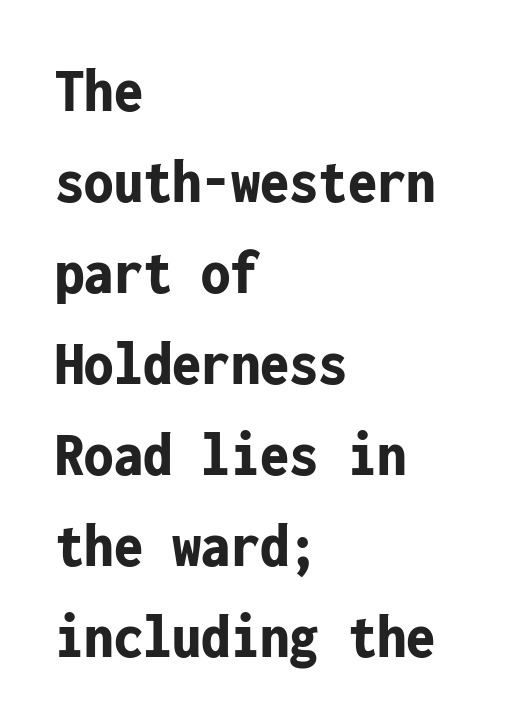
The image shows 65 px bold, condensed sans-serif type, upright, monospaced; set left-aligned, normal line spacing (1.4x), normal letter spacing, not underlined; low stroke contrast and a medium x-height.
